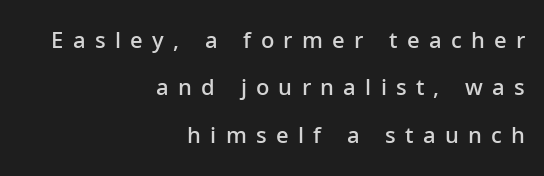
{"italic": "no", "bold": "semi", "underline": "no", "align": "right", "line_spacing": "loose", "line_spacing_ratio": 2.15, "letter_spacing": "wide", "letter_spacing_em": 0.42, "glyph_px": 22}
